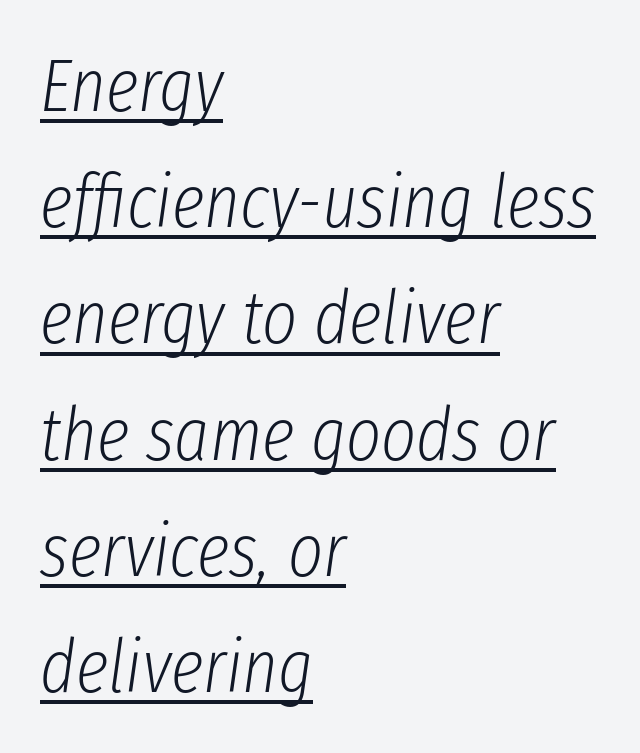
Q: Is the text bold? A: No.
Q: Is the text italic (slanted)? A: Yes, it leans right by about 8 degrees.
Q: Is the text underlined? A: Yes.
Q: How is the paragraph aligned? A: Left-aligned.
Q: Is the spacing between letters normal or unusually wide? A: Normal.
Q: Is the spacing between lines tight, normal or loose? A: Normal.
Q: Width (condensed, normal, or wide)? A: Condensed.
Q: Stroke contrast? A: Low.
Q: x-height? A: Medium.
Q: Monospaced? A: No.
